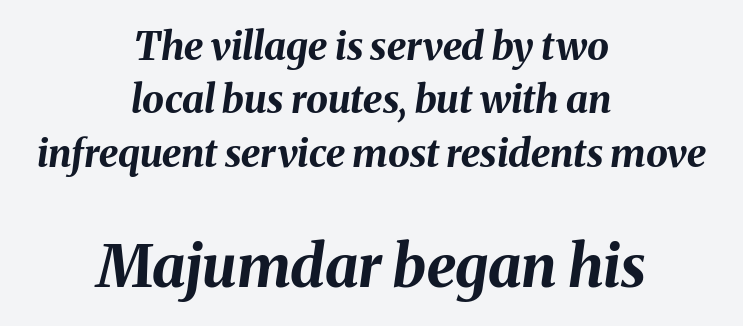
{"italic": "yes", "lean": "right", "slant_degrees": 8, "bold": "yes", "weight": "bold", "width": "normal", "stroke_contrast": "medium", "x_height": "medium", "monospaced": "no", "underline": "no", "align": "center", "line_spacing": "normal", "line_spacing_ratio": 1.37, "letter_spacing": "normal", "letter_spacing_em": 0.0, "larger_block": "second", "size_ratio": 1.51, "glyph_px": 59}
